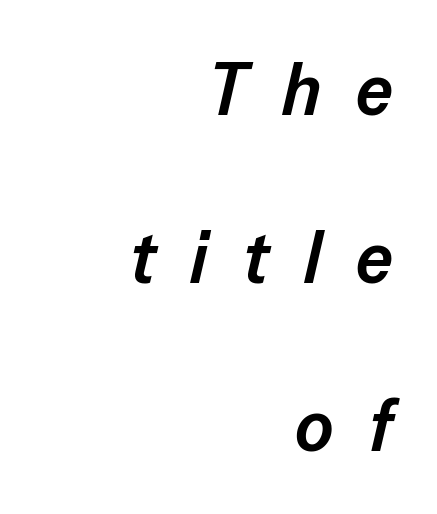
The image shows 73 px semibold type, italic (leaning right); set right-aligned, loose line spacing (2.3x), unusually wide letter spacing (+0.48 em), not underlined; low stroke contrast and a medium x-height.
